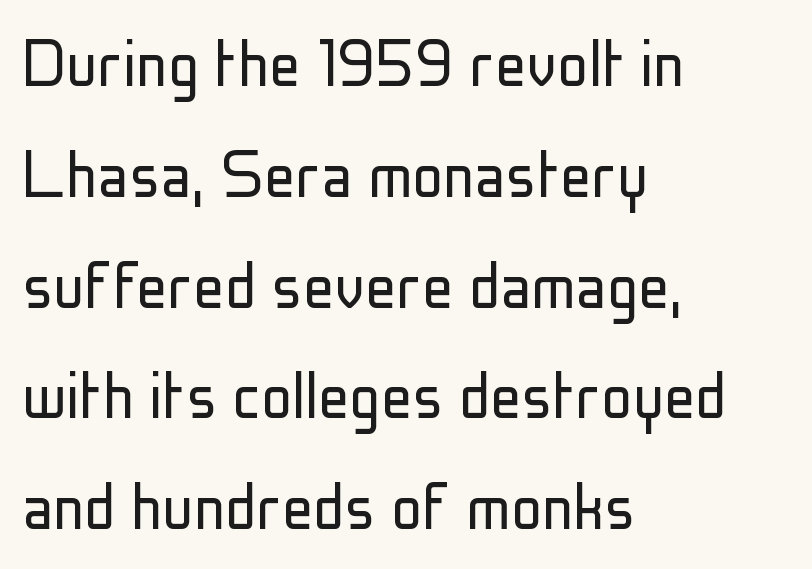
Q: Is the text bold? A: No.
Q: Is the text italic (slanted)? A: No, it is upright.
Q: Is the typeface a serif or a sans-serif typeface? A: Sans-serif.
Q: Is the text underlined? A: No.
Q: How is the paragraph aligned? A: Left-aligned.
Q: Is the spacing between letters normal or unusually wide? A: Normal.
Q: Is the spacing between lines tight, normal or loose? A: Normal.
Q: Width (condensed, normal, or wide)? A: Condensed.
Q: Stroke contrast? A: Low.
Q: x-height? A: Medium.
Q: Monospaced? A: No.
